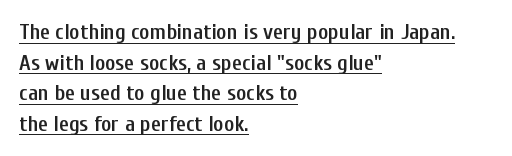
If you measured baseline to baseline, you'd find a middling distance. Typesetter's note: demi weight, one step under bold. This is underlined copy, the kind a proofreader might mark for attention. A typesetter would call this zero additional tracking. Reading down the block, your eye returns to a fixed left position each line.
